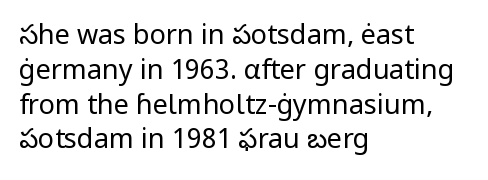
{"italic": "no", "bold": "no", "underline": "no", "align": "left", "line_spacing": "normal", "line_spacing_ratio": 1.29, "letter_spacing": "normal", "letter_spacing_em": 0.0, "glyph_px": 27}
